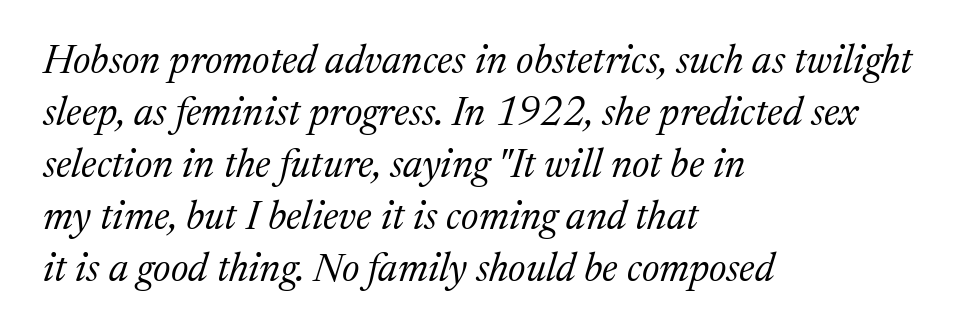
{"serif": "yes", "italic": "yes", "lean": "right", "slant_degrees": 17, "bold": "no", "weight": "regular", "width": "normal", "stroke_contrast": "medium", "x_height": "medium", "monospaced": "no", "underline": "no", "align": "left", "line_spacing": "normal", "line_spacing_ratio": 1.3, "letter_spacing": "normal", "letter_spacing_em": 0.0, "glyph_px": 40}
